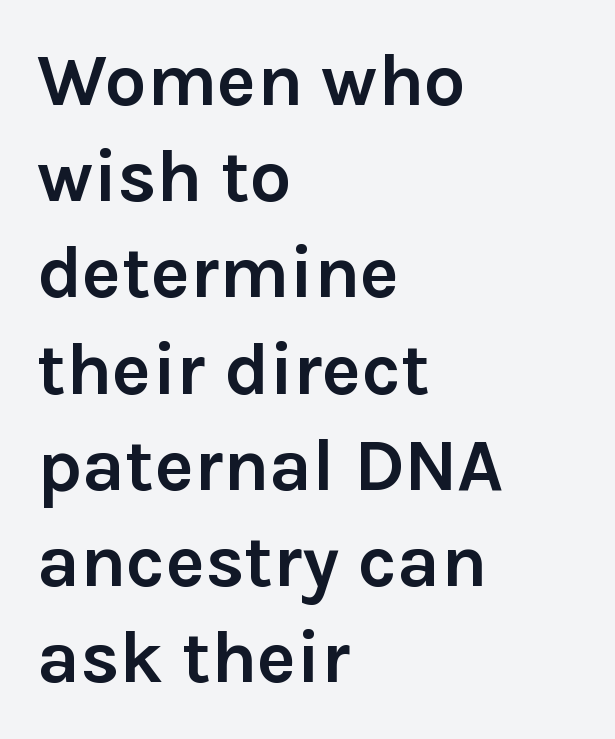
{"serif": "no", "italic": "no", "bold": "yes", "weight": "semibold", "width": "normal", "stroke_contrast": "low", "x_height": "medium", "monospaced": "no", "underline": "no", "align": "left", "line_spacing": "normal", "line_spacing_ratio": 1.3, "letter_spacing": "normal", "letter_spacing_em": 0.0, "glyph_px": 74}
